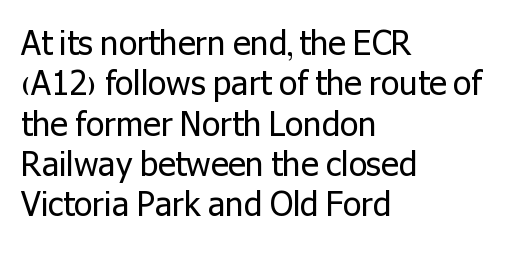
The image shows 33 px regular-weight sans-serif type, upright; set left-aligned, line spacing 1.22x, normal letter spacing, not underlined; low stroke contrast and a medium x-height.
